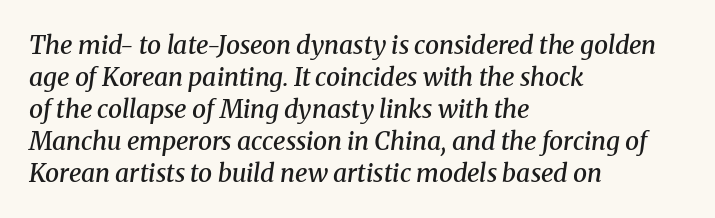
Students, this is semibold: more ink than regular, less than bold. The setting favours the left margin, as ordinary paragraphs usually do. Reading down the column, the eye jumps a familiar distance to each next line. The lettering tilts uniformly, giving the passage an italic look. The type is set solid horizontally, with unmodified tracking.
